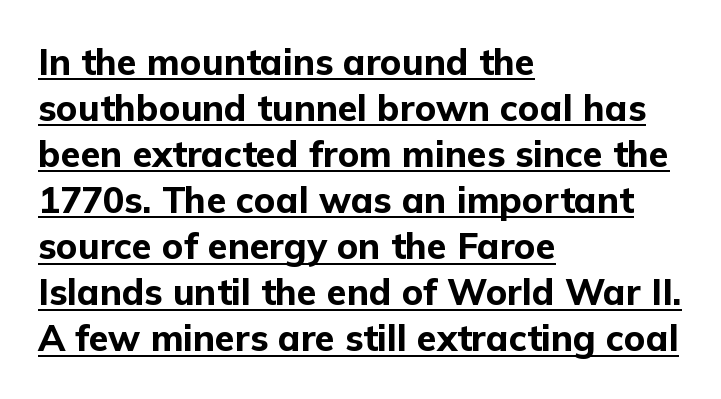
{"serif": "no", "italic": "no", "bold": "yes", "weight": "bold", "width": "normal", "stroke_contrast": "low", "x_height": "medium", "monospaced": "no", "underline": "yes", "align": "left", "line_spacing": "normal", "line_spacing_ratio": 1.28, "letter_spacing": "normal", "letter_spacing_em": 0.0, "glyph_px": 36}
